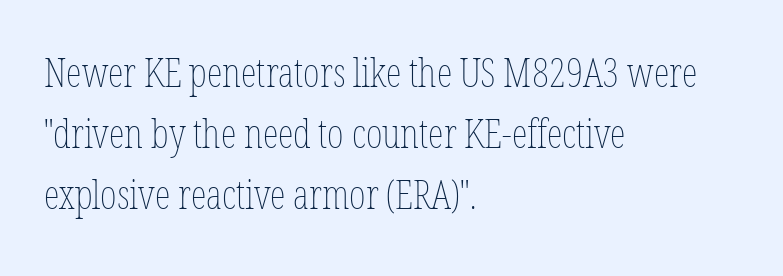
{"italic": "no", "bold": "no", "weight": "thin", "width": "condensed", "stroke_contrast": "low", "x_height": "medium", "monospaced": "no", "underline": "no", "align": "left", "line_spacing": "normal", "line_spacing_ratio": 1.53, "letter_spacing": "normal", "letter_spacing_em": 0.0, "glyph_px": 40}
